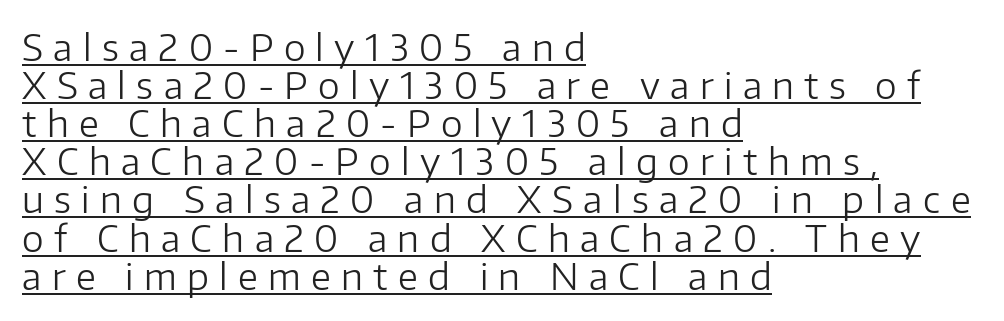
Q: Is the text bold? A: No.
Q: Is the text italic (slanted)? A: No, it is upright.
Q: Is the typeface a serif or a sans-serif typeface? A: Sans-serif.
Q: Is the text underlined? A: Yes.
Q: How is the paragraph aligned? A: Left-aligned.
Q: Is the spacing between letters normal or unusually wide? A: Unusually wide.
Q: Is the spacing between lines tight, normal or loose? A: Tight.
Q: Width (condensed, normal, or wide)? A: Normal.
Q: Stroke contrast? A: Low.
Q: x-height? A: Medium.
Q: Monospaced? A: No.
